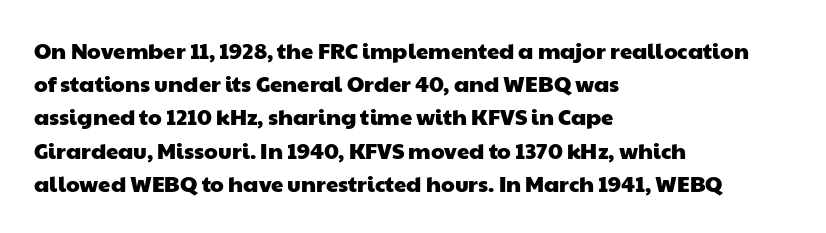
Is the letter spacing exaggerated? No — it looks like the ordinary default. Honestly, the row spacing looks completely unremarkable. This sample is left-justified, so line endings fall wherever the words run out. The space beneath each line is pristine and unruled.
